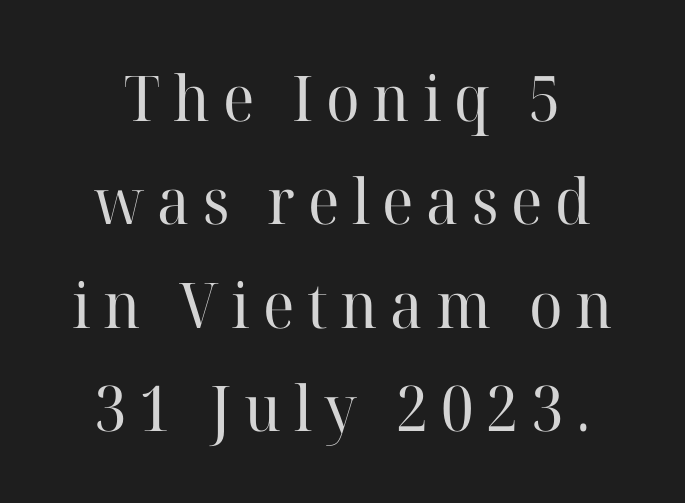
The image shows 63 px regular-weight serif type, upright; set normal line spacing (1.64x), unusually wide letter spacing (+0.2 em), not underlined; high stroke contrast and a medium x-height.
